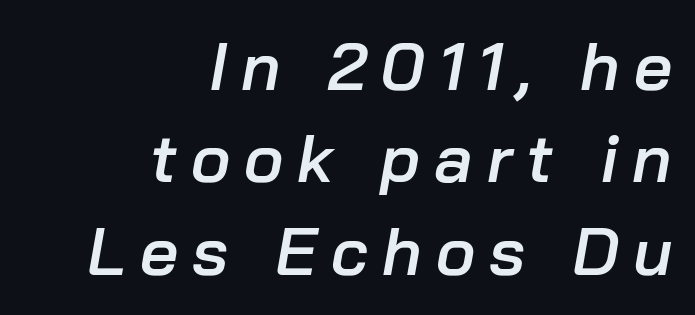
Someone cranked the tracking dial way up on this one. Think of a printed novel: that variable character pitch is what you see here. When letters slant like this, we call the style italic. Horizontally, the lines are justified to the trailing edge only.
